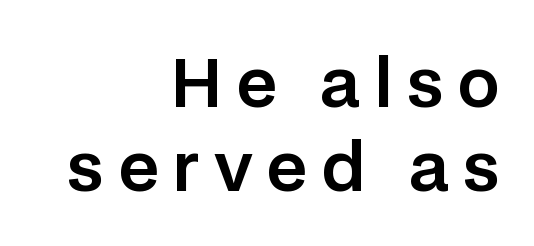
The lettering stays uniformly vertical, giving the passage a roman look. Leading matches the norm, producing a regular column. Beneath every word, the page is bare. Here the glyphs are tracked loosely, breaking word shapes into spaced letters.
